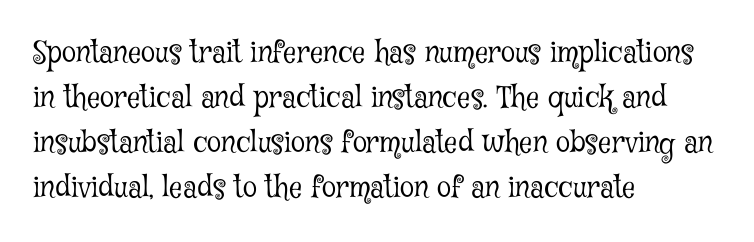
{"serif": "yes", "italic": "no", "bold": "no", "weight": "light", "width": "condensed", "stroke_contrast": "low", "x_height": "medium", "monospaced": "no", "underline": "no", "align": "left", "line_spacing": "normal", "line_spacing_ratio": 1.55, "letter_spacing": "normal", "letter_spacing_em": 0.0, "glyph_px": 29}
